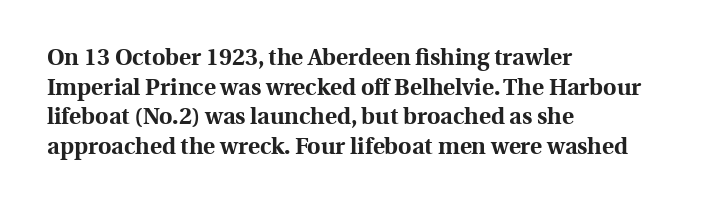
{"italic": "no", "bold": "yes", "underline": "no", "align": "left", "line_spacing": "normal", "line_spacing_ratio": 1.29, "letter_spacing": "normal", "letter_spacing_em": 0.0, "glyph_px": 23}
